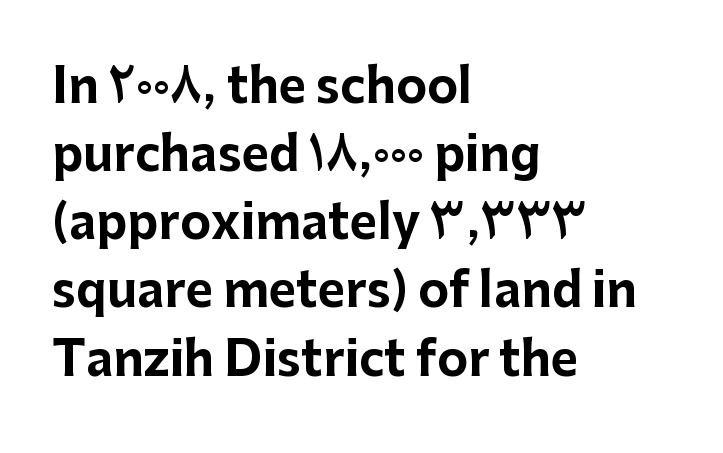
{"serif": "no", "italic": "no", "bold": "yes", "weight": "bold", "width": "normal", "stroke_contrast": "low", "x_height": "medium", "monospaced": "no", "underline": "no", "align": "left", "line_spacing": "normal", "line_spacing_ratio": 1.45, "letter_spacing": "normal", "letter_spacing_em": 0.0, "glyph_px": 47}
